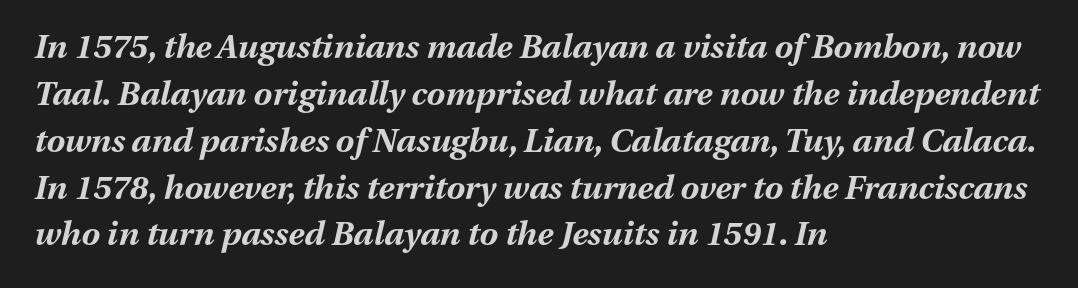
Q: Is the text bold? A: Yes.
Q: Is the text italic (slanted)? A: Yes, it leans right by about 13 degrees.
Q: Is the text underlined? A: No.
Q: How is the paragraph aligned? A: Left-aligned.
Q: Is the spacing between letters normal or unusually wide? A: Normal.
Q: Is the spacing between lines tight, normal or loose? A: Normal.
Q: Width (condensed, normal, or wide)? A: Normal.
Q: Stroke contrast? A: Medium.
Q: x-height? A: Medium.
Q: Monospaced? A: No.
